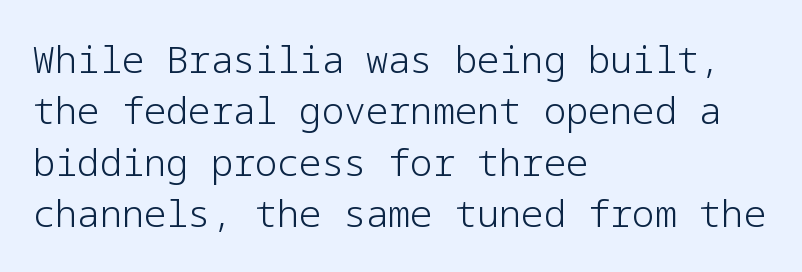
The image shows 37 px light sans-serif type, upright; set left-aligned, normal line spacing (1.39x), normal letter spacing, not underlined; low stroke contrast and a medium x-height.
